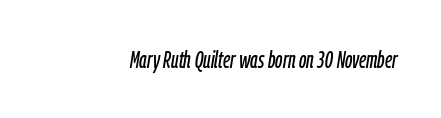
{"italic": "yes", "lean": "right", "slant_degrees": 9, "underline": "no", "letter_spacing": "normal", "letter_spacing_em": 0.0, "glyph_px": 24}
